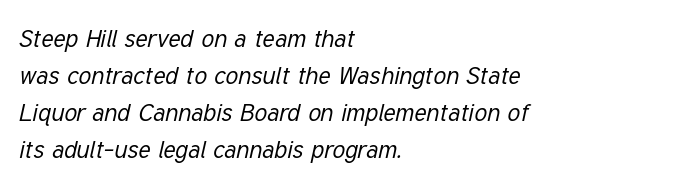
{"italic": "yes", "lean": "right", "slant_degrees": 12, "bold": "no", "underline": "no", "align": "left", "line_spacing": "normal", "line_spacing_ratio": 1.48, "letter_spacing": "normal", "letter_spacing_em": 0.0, "glyph_px": 25}
